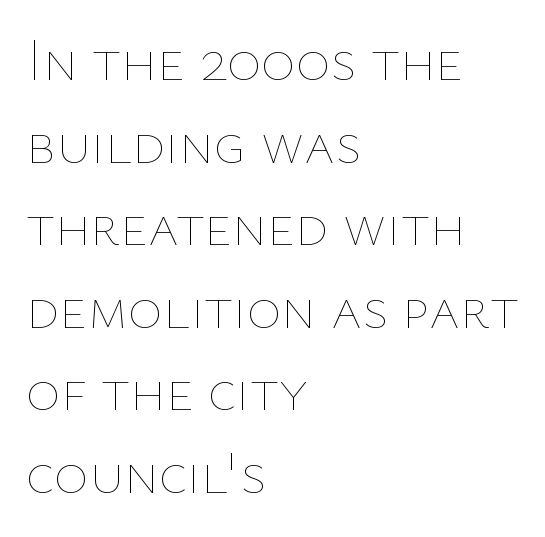
The image shows 59 px thin type, upright; set left-aligned, normal line spacing (1.4x), normal letter spacing, not underlined; low stroke contrast and a medium x-height.
